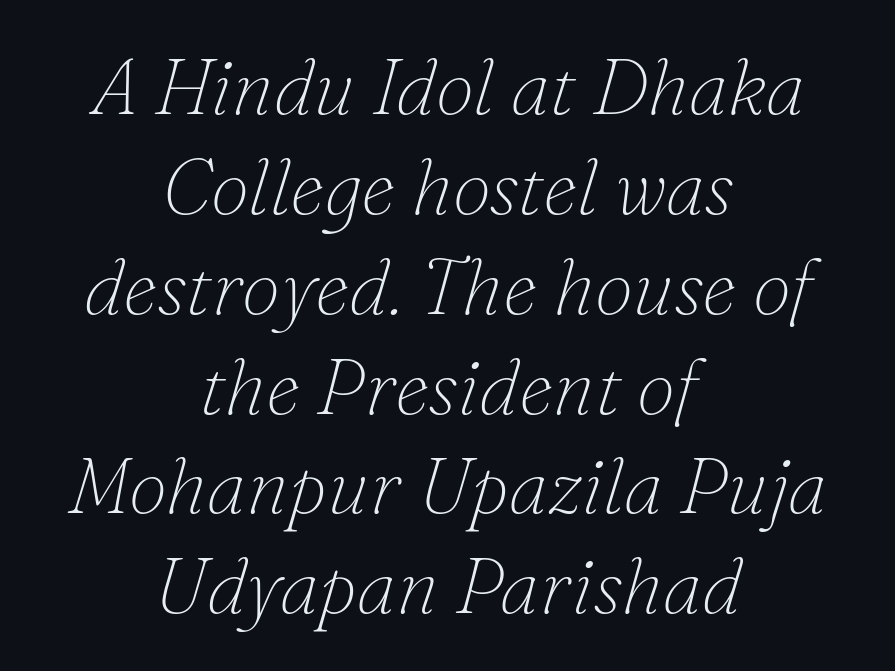
{"serif": "yes", "italic": "yes", "lean": "right", "slant_degrees": 16, "bold": "no", "weight": "thin", "width": "normal", "stroke_contrast": "low", "x_height": "small", "monospaced": "no", "underline": "no", "align": "center", "line_spacing": "normal", "line_spacing_ratio": 1.28, "letter_spacing": "normal", "letter_spacing_em": 0.0, "glyph_px": 78}
